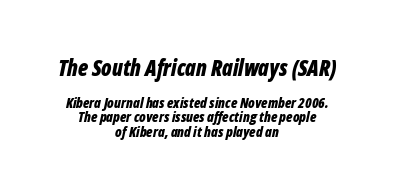
Q: Is the text bold? A: Yes.
Q: Is the text italic (slanted)? A: Yes, it leans right by about 12 degrees.
Q: Is the text underlined? A: No.
Q: How is the paragraph aligned? A: Centered.
Q: Is the spacing between letters normal or unusually wide? A: Normal.
Q: Is the spacing between lines tight, normal or loose? A: Tight.
Q: Which block of text is set in a larger size, the first (top) or the second (bottom)? A: The first (top) one.
